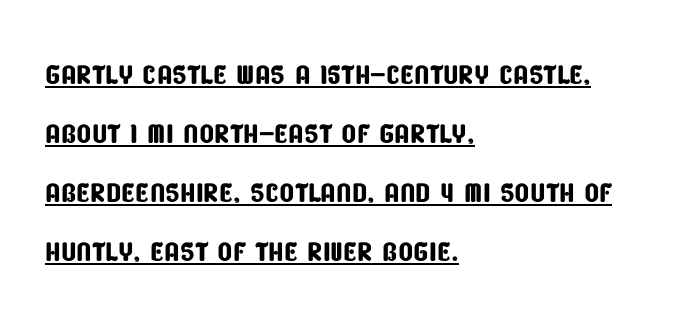
{"serif": "no", "width": "condensed", "stroke_contrast": "low", "x_height": "large", "monospaced": "no", "underline": "yes", "align": "left", "line_spacing": "normal", "line_spacing_ratio": 1.51, "letter_spacing": "normal", "letter_spacing_em": 0.0, "glyph_px": 39}
